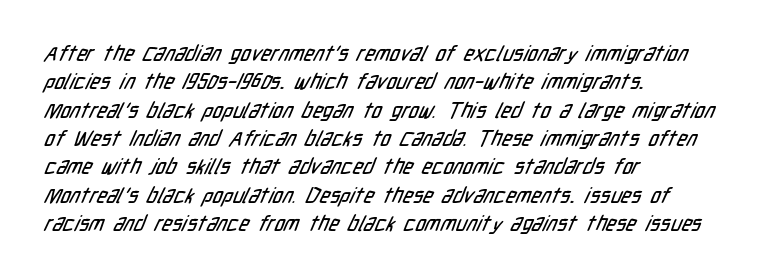
Each word holds together tightly as a unit, with standard inter-letter gaps. In terms of leading, this rendering sits right in the middle. Horizontally, the lines are justified to the leading edge only. Letters rest on an invisible, unmarked baseline.
